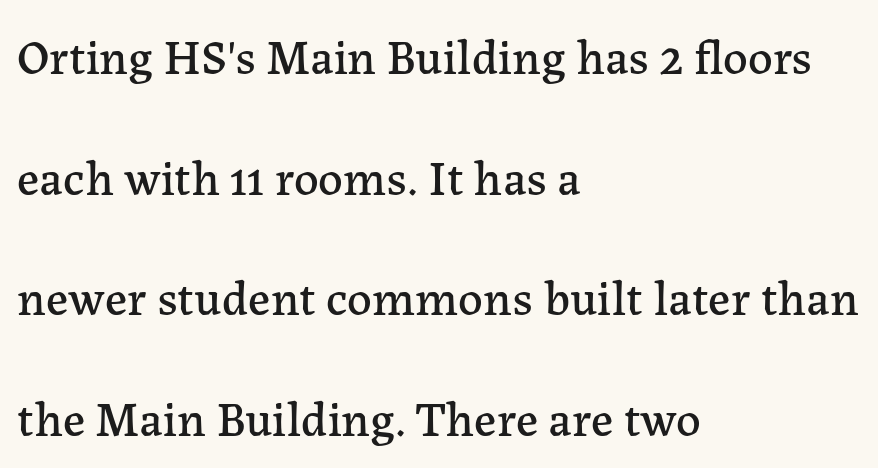
{"serif": "yes", "italic": "no", "width": "normal", "stroke_contrast": "low", "x_height": "medium", "monospaced": "no", "underline": "no", "align": "left", "line_spacing": "loose", "line_spacing_ratio": 2.46, "letter_spacing": "normal", "letter_spacing_em": 0.0, "glyph_px": 49}
